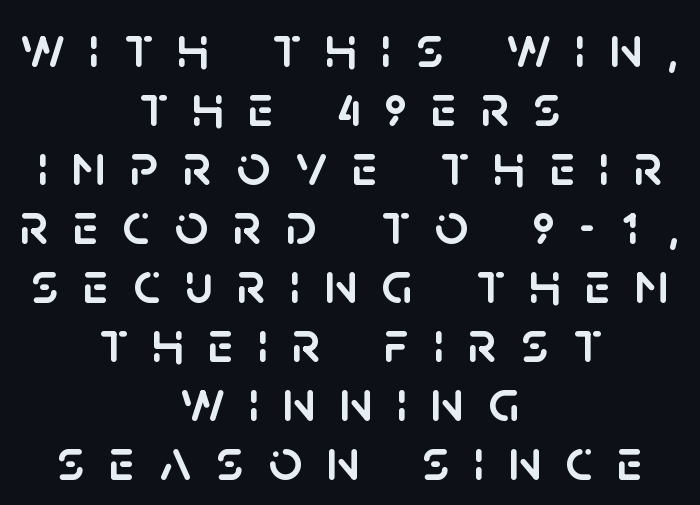
{"serif": "no", "italic": "no", "width": "normal", "stroke_contrast": "low", "x_height": "large", "monospaced": "no", "underline": "no", "align": "center", "line_spacing": "tight", "line_spacing_ratio": 1.0, "letter_spacing": "wide", "letter_spacing_em": 0.41, "glyph_px": 59}
